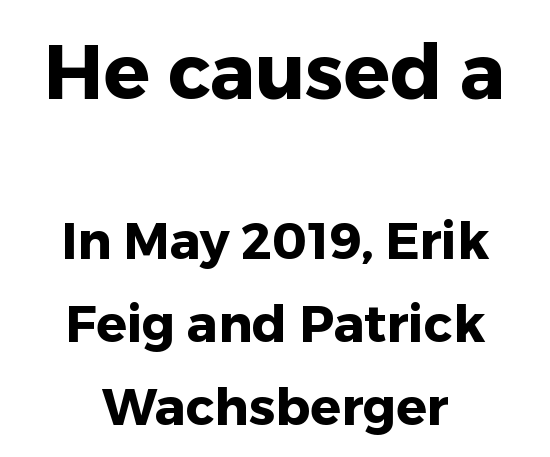
The image shows 76 px heavy sans-serif type, upright; set centered, normal line spacing (1.63x), normal letter spacing, not underlined; the first (top) block is 1.49x larger; low stroke contrast and a medium x-height.
